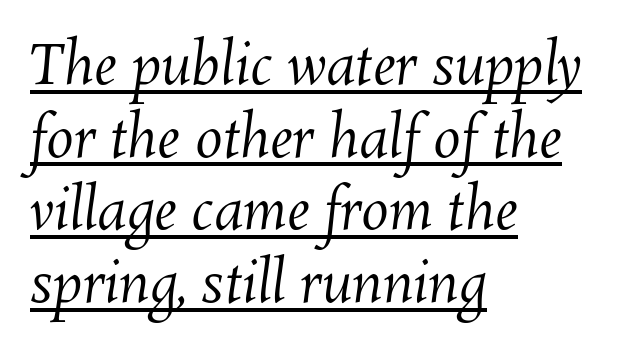
Characters follow at the spacing the type designer built in. Every word sits above its own underline. All the whitespace from short lines collects on the right. The rendering uses a moderate line-height, typical for paragraphs. Stroke mass is kept to a normal reading level or below. Character widths vary here, with narrow letters taking less room than wide ones.
